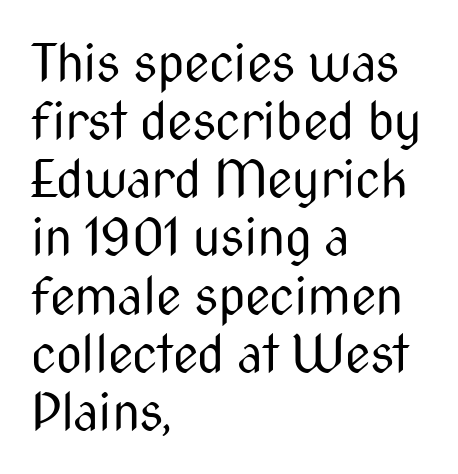
Here the glyphs are tracked normally, forming tight word shapes. Each new line begins almost immediately beneath the previous one. The lettering stays uniformly vertical, giving the passage a roman look. Short and long lines alike share a common starting point at left.
